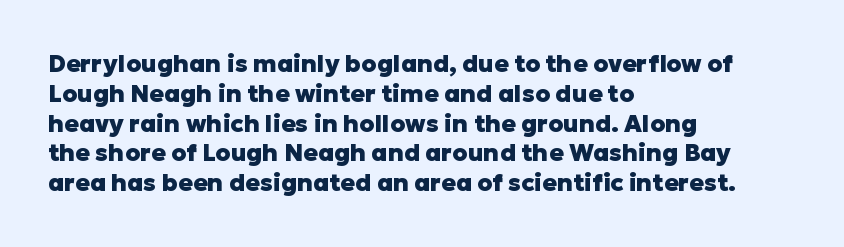
The image shows 24 px bold type, upright; set left-aligned, line spacing 1.24x, normal letter spacing, not underlined.
